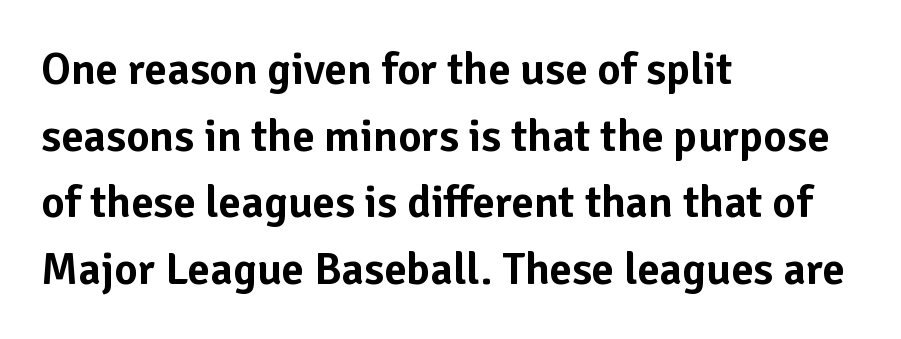
Spacing verdict: proportional, widths tailored to each character. Each word holds together tightly as a unit, with standard inter-letter gaps. Alignment: flush left. Font category for this specimen: sans-serif. Any mark beneath the type? The region is blank.
